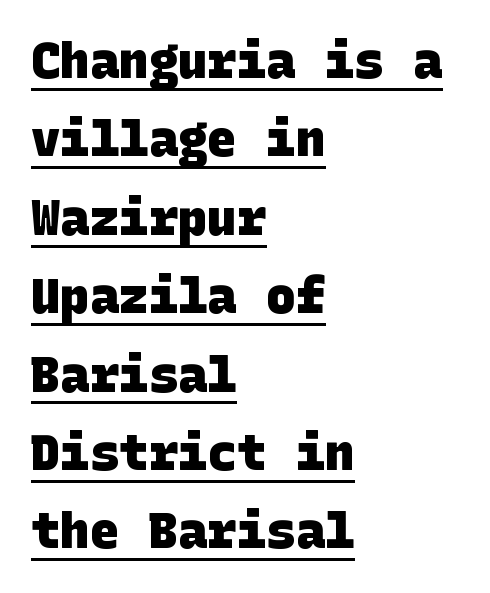
{"serif": "no", "bold": "yes", "weight": "heavy", "width": "normal", "stroke_contrast": "low", "x_height": "large", "underline": "yes", "align": "left", "line_spacing": "normal", "line_spacing_ratio": 1.6, "letter_spacing": "normal", "letter_spacing_em": 0.0, "glyph_px": 49}
